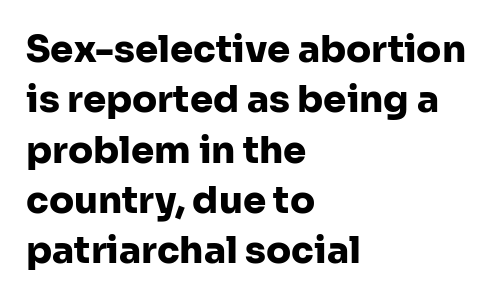
Look at the bottom of the vertical strokes: they stop flat, with no serifs. The lettering holds an erect, upright posture throughout. Rule under the text: the space is simply empty. The letterforms sit shoulder to shoulder at normal distance. You could not count columns in this text — the font is proportionally spaced.
